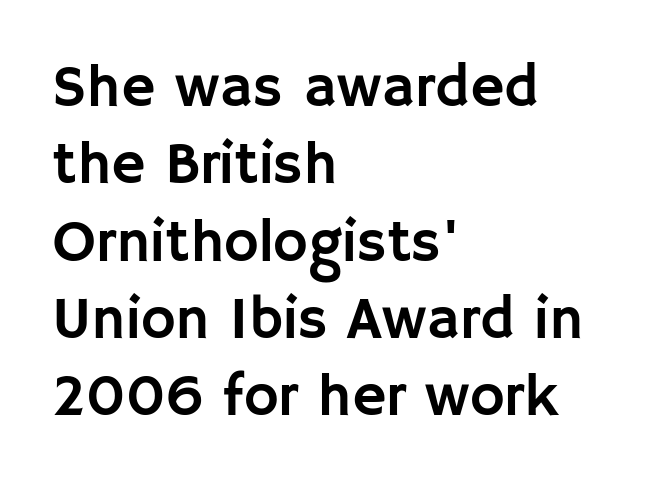
Q: Is the text italic (slanted)? A: No, it is upright.
Q: Is the typeface a serif or a sans-serif typeface? A: Sans-serif.
Q: Is the text underlined? A: No.
Q: How is the paragraph aligned? A: Left-aligned.
Q: Is the spacing between letters normal or unusually wide? A: Normal.
Q: Is the spacing between lines tight, normal or loose? A: Normal.
Q: Width (condensed, normal, or wide)? A: Normal.
Q: Stroke contrast? A: Low.
Q: x-height? A: Large.
Q: Monospaced? A: No.
